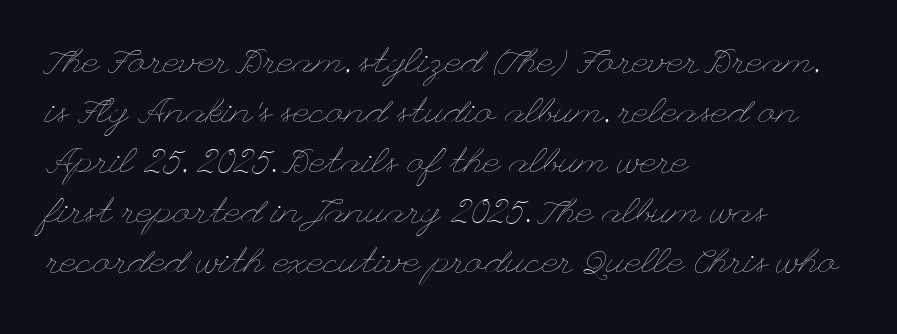
Compared with a centered layout, this one pins lines to the left instead. Summary of vertical rhythm: regular, with standard interline spacing. Stems here are at most as thick as an everyday book face. Letters rest on an invisible, unmarked baseline.
